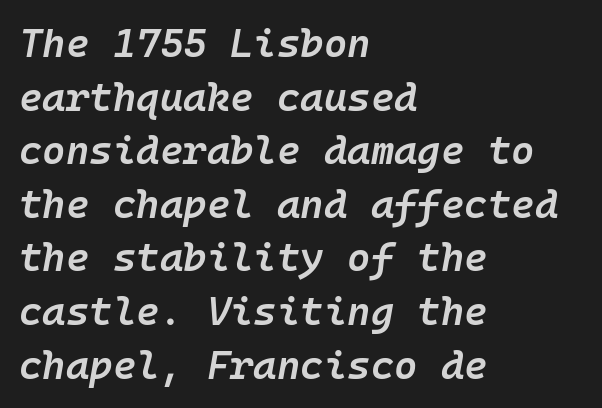
The image shows 40 px semibold type, italic (leaning right), monospaced; set left-aligned, normal line spacing (1.34x), normal letter spacing, not underlined; low stroke contrast and a medium x-height.
